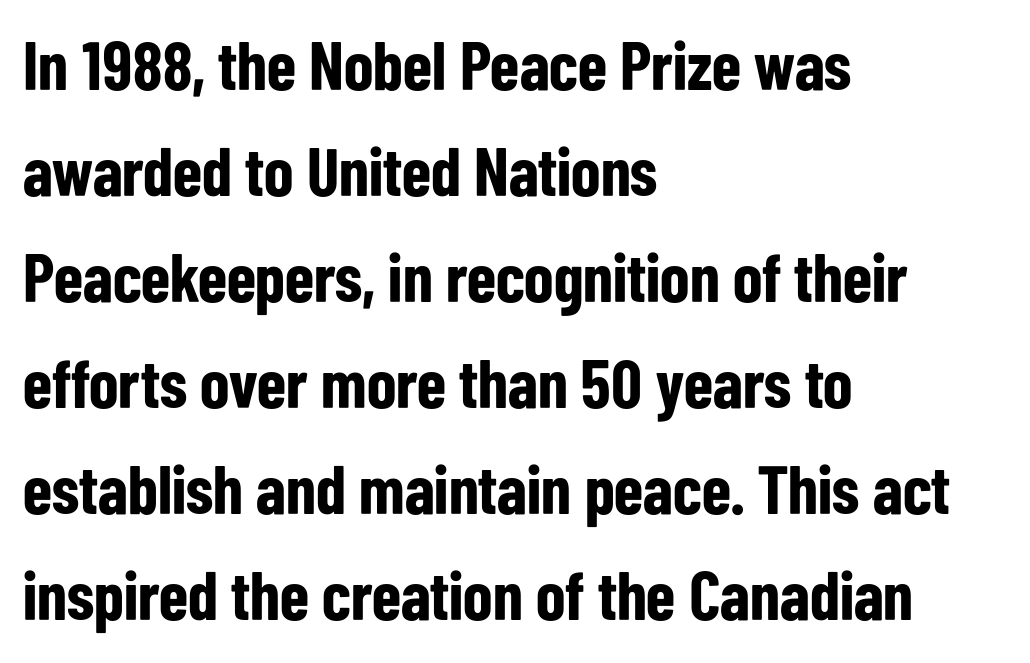
The image shows 68 px bold, condensed sans-serif type, upright; set left-aligned, normal line spacing (1.56x), normal letter spacing, not underlined; low stroke contrast and a medium x-height.
